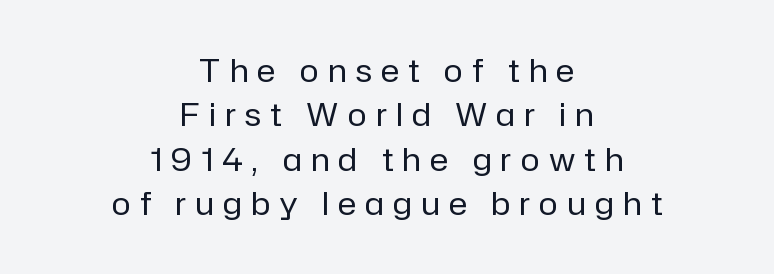
The image shows 32 px regular-weight sans-serif type, upright; set centered, normal line spacing (1.39x), unusually wide letter spacing (+0.29 em), not underlined; low stroke contrast and a medium x-height.
